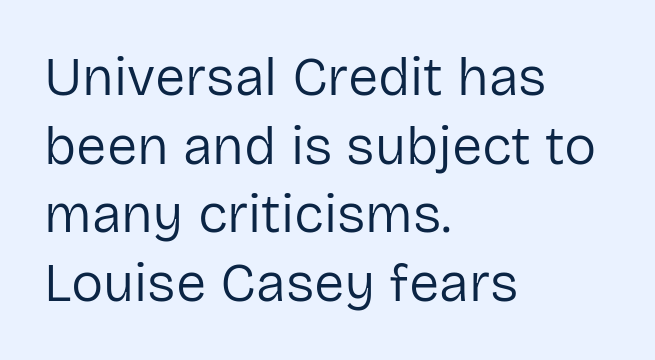
Q: Is the text bold? A: No.
Q: Is the text italic (slanted)? A: No, it is upright.
Q: Is the typeface a serif or a sans-serif typeface? A: Sans-serif.
Q: Is the text underlined? A: No.
Q: How is the paragraph aligned? A: Left-aligned.
Q: Is the spacing between letters normal or unusually wide? A: Normal.
Q: Is the spacing between lines tight, normal or loose? A: Normal.
Q: Width (condensed, normal, or wide)? A: Normal.
Q: Stroke contrast? A: Low.
Q: x-height? A: Medium.
Q: Monospaced? A: No.
